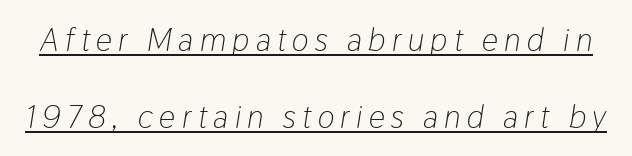
The image shows 32 px light, condensed type, italic (leaning right); set loose line spacing (2.4x), unusually wide letter spacing (+0.2 em), underlined; low stroke contrast and a medium x-height.
